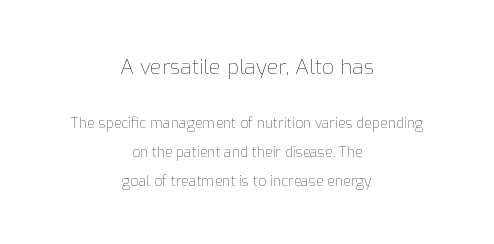
Q: Is the text bold? A: No.
Q: Is the text italic (slanted)? A: No, it is upright.
Q: Is the text underlined? A: No.
Q: How is the paragraph aligned? A: Centered.
Q: Is the spacing between letters normal or unusually wide? A: Normal.
Q: Is the spacing between lines tight, normal or loose? A: Loose.
Q: Which block of text is set in a larger size, the first (top) or the second (bottom)? A: The first (top) one.
